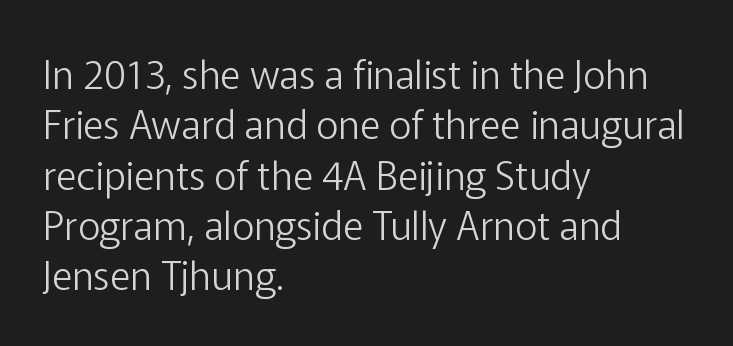
Which margin do the lines hug? The left one — the right edge is uneven. These lines were composed using upright roman letters. Words float on clear page, feet unadorned. Stems here are at most as thick as an everyday book face. Leading: standard.
